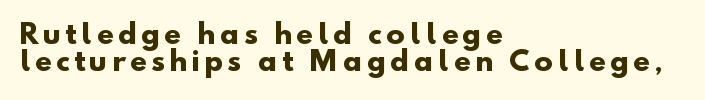
The image shows 27 px bold type; set left-aligned, tight line spacing (1.0x), not underlined.
